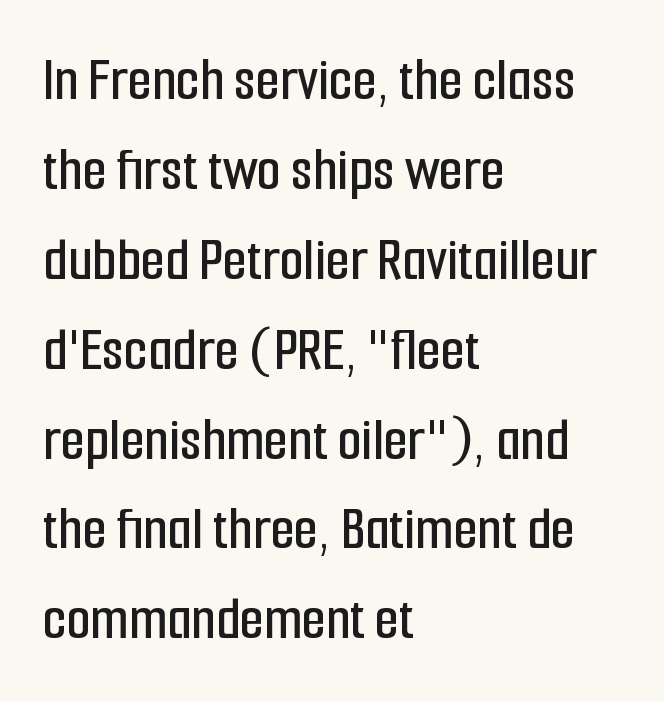
{"serif": "no", "italic": "no", "width": "condensed", "stroke_contrast": "low", "x_height": "medium", "monospaced": "no", "underline": "no", "align": "left", "line_spacing": "normal", "line_spacing_ratio": 1.45, "letter_spacing": "normal", "letter_spacing_em": 0.0, "glyph_px": 62}
